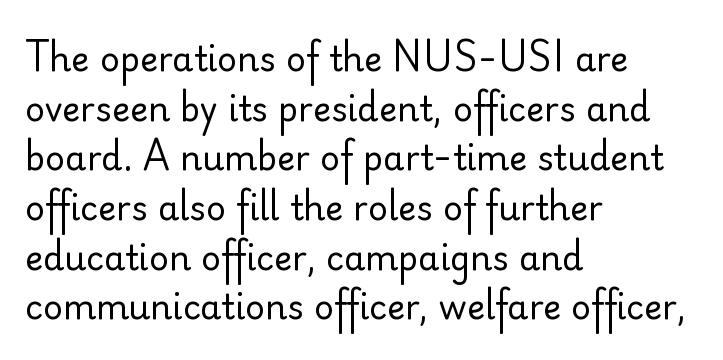
{"serif": "no", "italic": "no", "bold": "no", "weight": "regular", "width": "normal", "stroke_contrast": "low", "x_height": "small", "monospaced": "no", "underline": "no", "align": "left", "line_spacing": "normal", "line_spacing_ratio": 1.46, "letter_spacing": "normal", "letter_spacing_em": 0.0, "glyph_px": 34}
